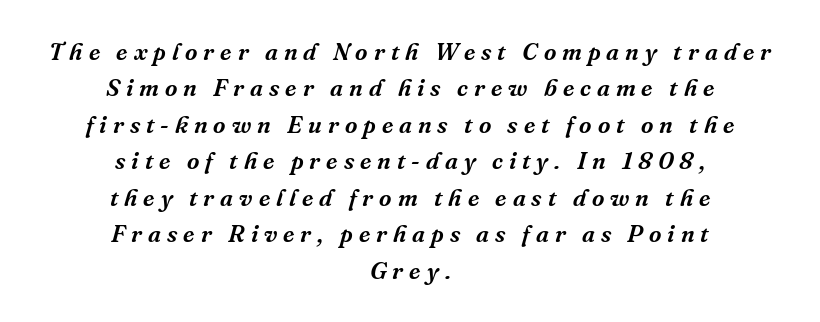
Q: Is the text italic (slanted)? A: Yes, it leans right by about 16 degrees.
Q: Is the text underlined? A: No.
Q: How is the paragraph aligned? A: Centered.
Q: Is the spacing between letters normal or unusually wide? A: Unusually wide.
Q: Is the spacing between lines tight, normal or loose? A: Normal.
